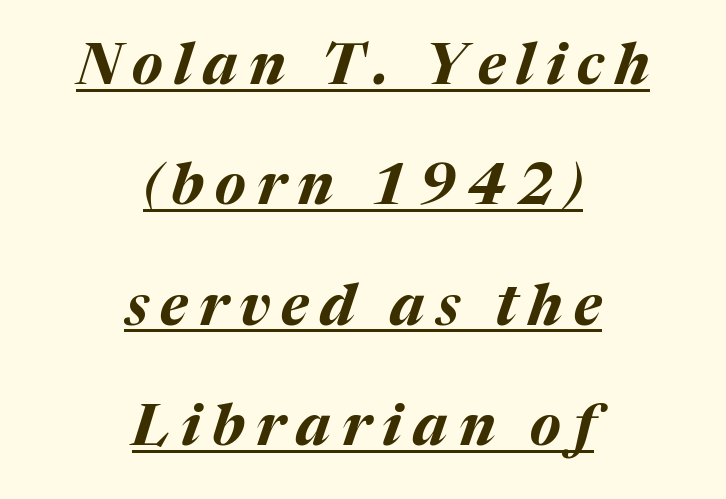
The image shows 57 px bold type, italic (leaning right); set centered, loose line spacing (2.11x), unusually wide letter spacing (+0.2 em), underlined; medium stroke contrast and a medium x-height.
